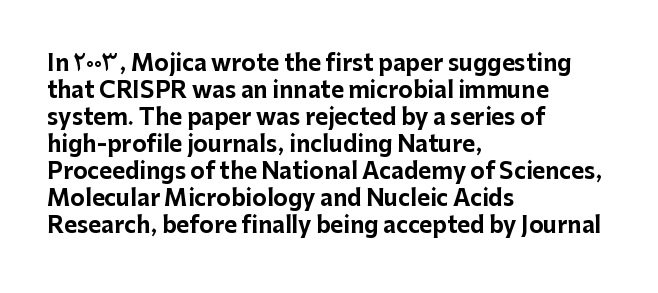
The image shows 22 px bold type, upright; set left-aligned, line spacing 1.23x, normal letter spacing, not underlined.
